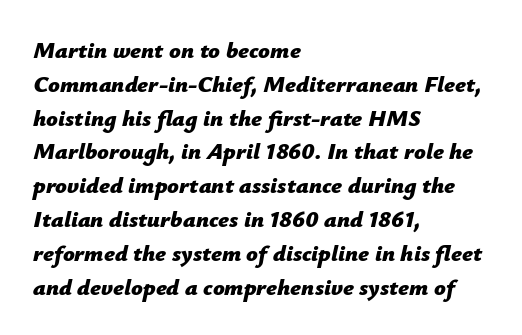
Q: Is the text bold? A: Yes.
Q: Is the text italic (slanted)? A: Yes, it leans right by about 12 degrees.
Q: Is the text underlined? A: No.
Q: How is the paragraph aligned? A: Left-aligned.
Q: Is the spacing between letters normal or unusually wide? A: Normal.
Q: Is the spacing between lines tight, normal or loose? A: Normal.
